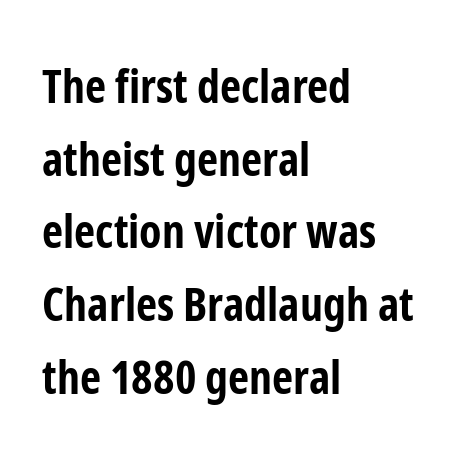
A student would call this left alignment; a typographer would say flush left, rag right. Looks like regular typesetting: each glyph gets only the width it needs. Do the letters lean? They stand straight. Reading down the column, the eye jumps a familiar distance to each next line.
